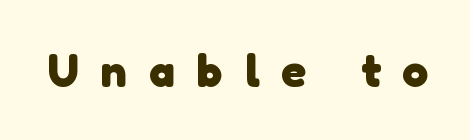
Q: Is the text bold? A: Yes.
Q: Is the typeface a serif or a sans-serif typeface? A: Sans-serif.
Q: Is the text underlined? A: No.
Q: Is the spacing between letters normal or unusually wide? A: Unusually wide.
Q: Width (condensed, normal, or wide)? A: Normal.
Q: Stroke contrast? A: Low.
Q: x-height? A: Medium.
Q: Monospaced? A: No.
